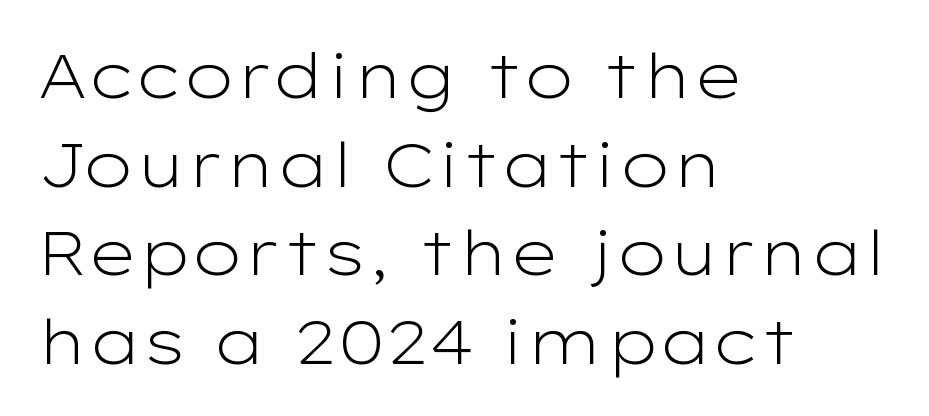
The letters stand straight up with perfectly vertical stems. The font is comparable to plain body text, perhaps lighter. Tracking value appears to be zero — textbook default spacing. The lines are quadded left. Lines of text with bare space underneath.
